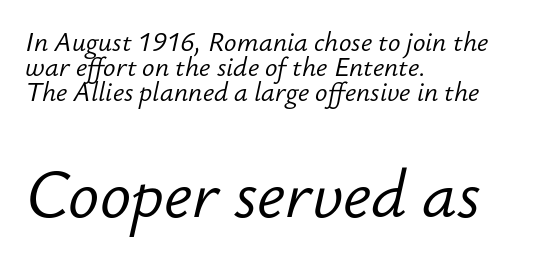
Italic? Definitely — the glyphs are oblique. The rendering anchors every line to the left-hand side. Plain, unruled lines of type. The face used here is proportionally spaced, like ordinary book or web type.
